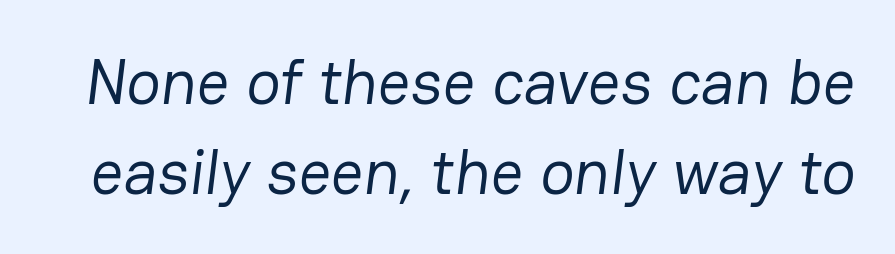
{"serif": "no", "bold": "no", "weight": "regular", "width": "normal", "stroke_contrast": "low", "x_height": "medium", "monospaced": "no", "underline": "no", "line_spacing": "normal", "line_spacing_ratio": 1.41, "letter_spacing": "normal", "letter_spacing_em": 0.0, "glyph_px": 64}
